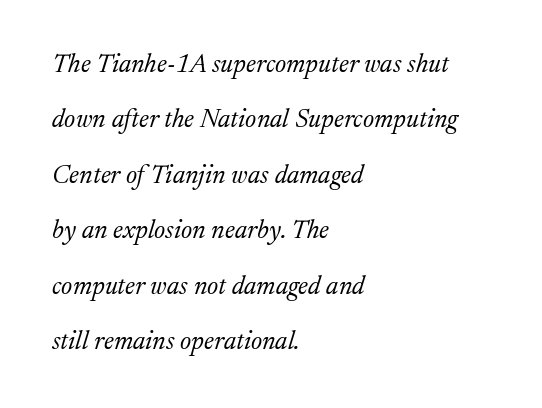
Q: Is the text bold? A: No.
Q: Is the text italic (slanted)? A: Yes, it leans right by about 17 degrees.
Q: Is the text underlined? A: No.
Q: How is the paragraph aligned? A: Left-aligned.
Q: Is the spacing between letters normal or unusually wide? A: Normal.
Q: Is the spacing between lines tight, normal or loose? A: Loose.
